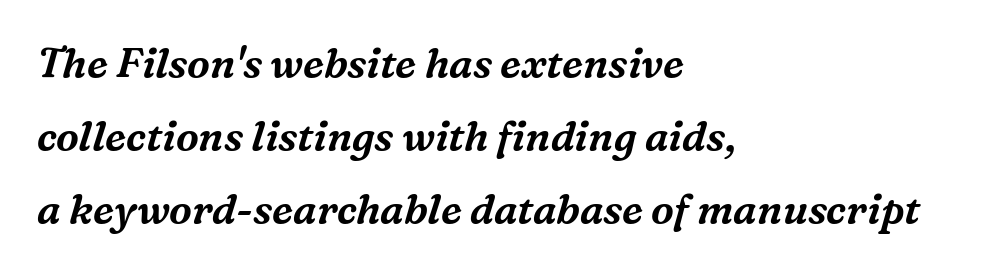
Q: Is the text italic (slanted)? A: Yes, it leans right by about 16 degrees.
Q: Is the typeface a serif or a sans-serif typeface? A: Serif.
Q: Is the text underlined? A: No.
Q: How is the paragraph aligned? A: Left-aligned.
Q: Is the spacing between letters normal or unusually wide? A: Normal.
Q: Width (condensed, normal, or wide)? A: Normal.
Q: Stroke contrast? A: Medium.
Q: x-height? A: Medium.
Q: Monospaced? A: No.
